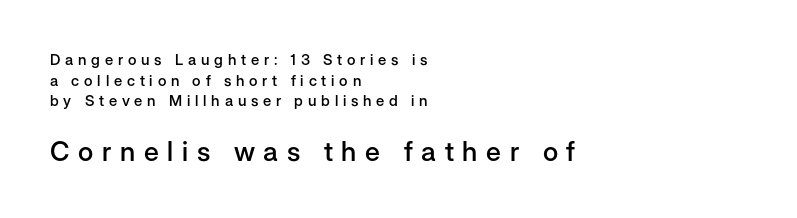
Bold? Not quite — semibold, heavier than regular but stopping short. Descenders hang freely into open space. Posture: vertical. One-word summary of the alignment: left.
